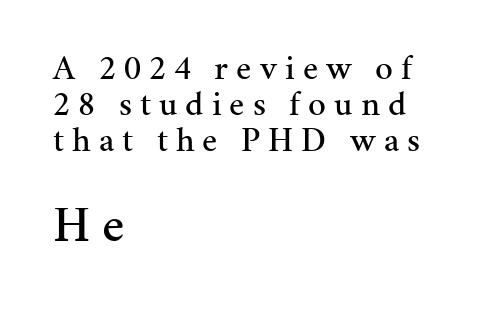
The image shows 52 px serif type, upright; set left-aligned, tight line spacing (1.03x), unusually wide letter spacing (+0.23 em), not underlined; the second (bottom) block is 1.49x larger; medium stroke contrast and a medium x-height.
